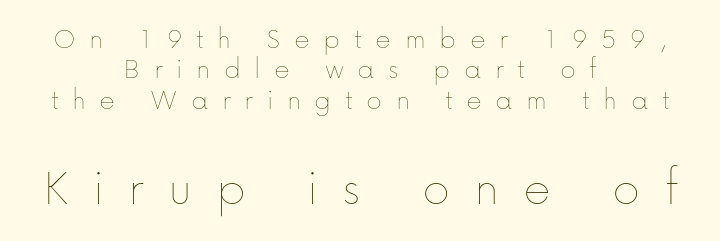
{"italic": "no", "bold": "no", "weight": "thin", "width": "normal", "stroke_contrast": "low", "x_height": "medium", "monospaced": "no", "underline": "no", "align": "center", "line_spacing": "tight", "line_spacing_ratio": 1.01, "letter_spacing": "wide", "letter_spacing_em": 0.45, "larger_block": "second", "size_ratio": 1.77, "glyph_px": 53}
